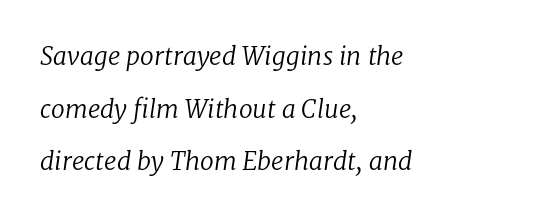
The lines in this sample share a left origin and differ only in where they stop. It's the slanting kind of type. You could call the tracking neutral — neither tight nor loose. Underlining? Definitely not there.
